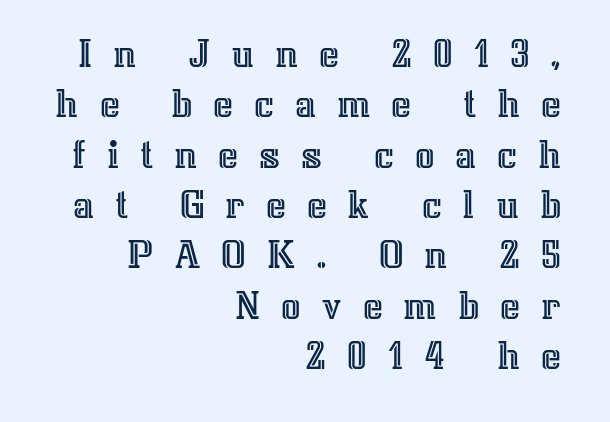
Q: Is the text italic (slanted)? A: No, it is upright.
Q: Is the text underlined? A: No.
Q: How is the paragraph aligned? A: Right-aligned.
Q: Is the spacing between letters normal or unusually wide? A: Unusually wide.
Q: Width (condensed, normal, or wide)? A: Normal.
Q: x-height? A: Medium.
Q: Monospaced? A: No.
